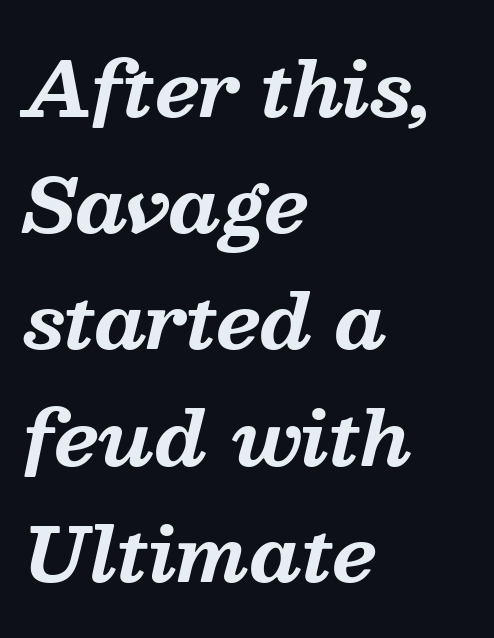
No word sits above an underline. Character widths vary here, with narrow letters taking less room than wide ones. Caption: standard tracking, unaltered. Is the type slanted? Yes — the strokes lean at a clear angle. The text was rendered using a seriffed face with decorative stroke endings.
